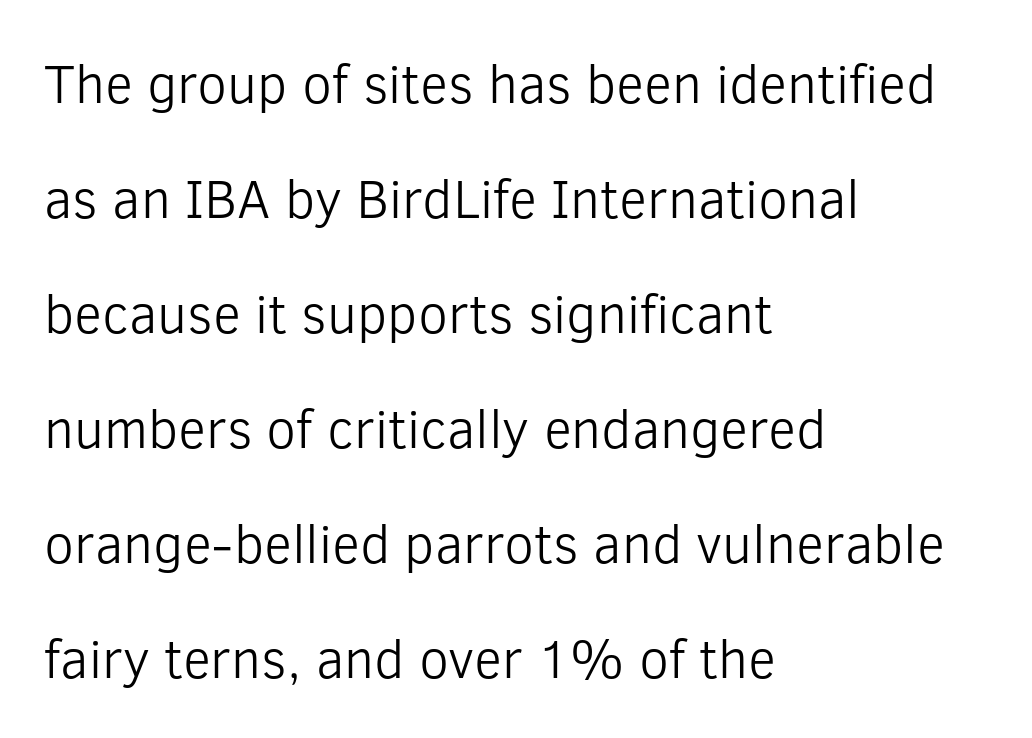
This is not heavy type; no bold has been used. Does extra space separate the letters? No, they use regular spacing. Unlike a traditional serif, this face leaves its strokes unadorned. Compared with typical paragraphs, the rows here are farther apart. Varying glyph widths throughout — classic text-font behaviour. The ragged edge is on the right, which tells us the setting is flush left.
